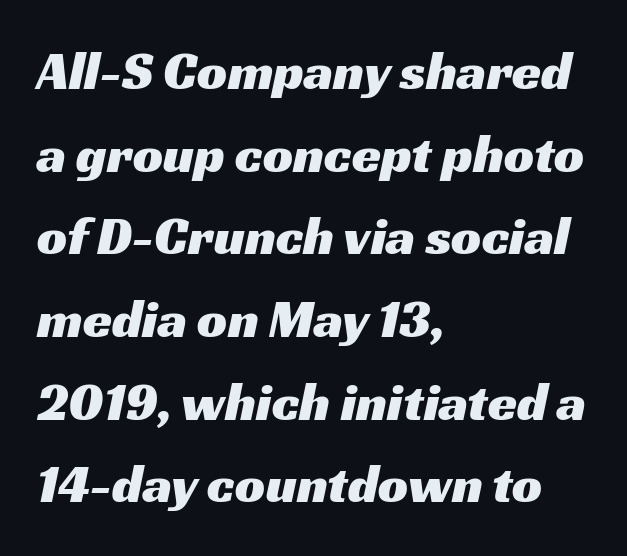
Q: Is the typeface a serif or a sans-serif typeface? A: Sans-serif.
Q: Is the text underlined? A: No.
Q: How is the paragraph aligned? A: Left-aligned.
Q: Is the spacing between letters normal or unusually wide? A: Normal.
Q: Is the spacing between lines tight, normal or loose? A: Normal.
Q: Width (condensed, normal, or wide)? A: Wide.
Q: Stroke contrast? A: Medium.
Q: x-height? A: Medium.
Q: Monospaced? A: No.
